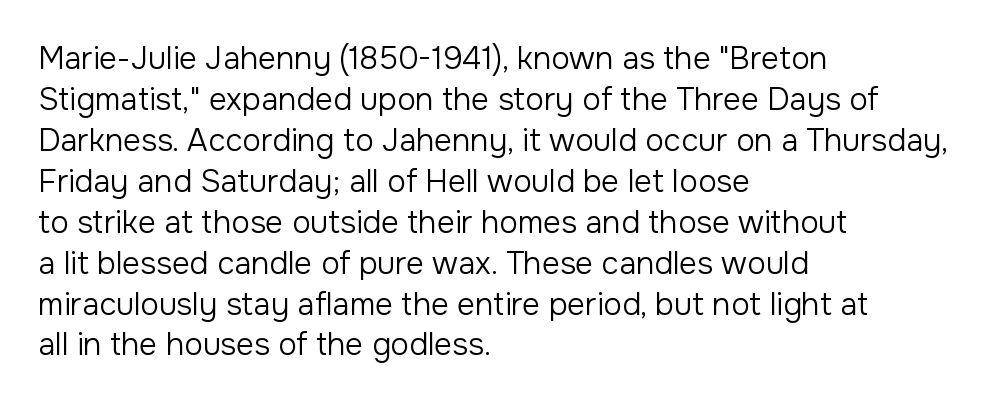
{"serif": "no", "italic": "no", "bold": "no", "weight": "regular", "width": "normal", "stroke_contrast": "low", "x_height": "medium", "monospaced": "no", "underline": "no", "align": "left", "line_spacing": "normal", "line_spacing_ratio": 1.32, "letter_spacing": "normal", "letter_spacing_em": 0.0, "glyph_px": 31}
